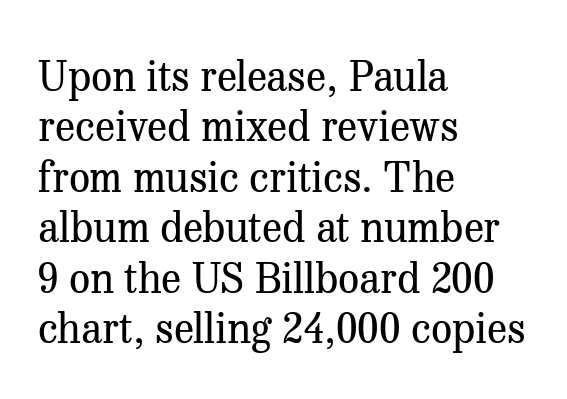
{"serif": "yes", "italic": "no", "bold": "no", "weight": "regular", "width": "normal", "stroke_contrast": "medium", "x_height": "medium", "monospaced": "no", "underline": "no", "align": "left", "line_spacing_ratio": 1.2, "letter_spacing": "normal", "letter_spacing_em": 0.0, "glyph_px": 42}
